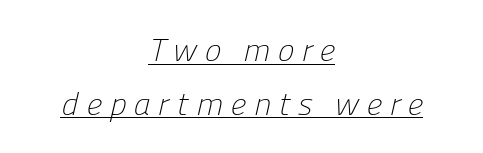
The image shows 32 px light sans-serif type; set centered, normal line spacing (1.68x), unusually wide letter spacing (+0.22 em), underlined; low stroke contrast and a medium x-height.
